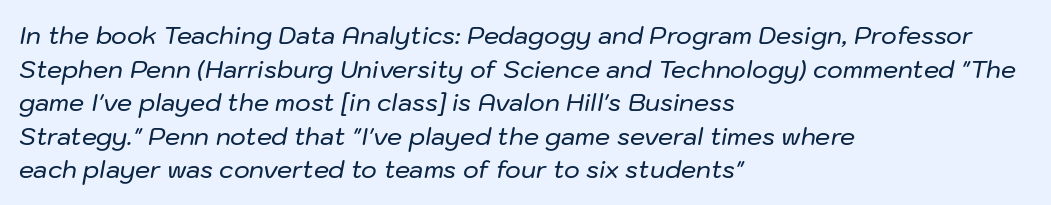
The image shows 24 px text type, italic (leaning right); set left-aligned, normal line spacing (1.4x), normal letter spacing, not underlined.
